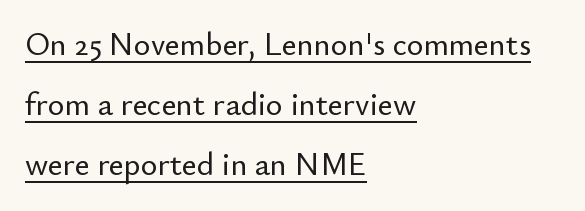
The image shows 32 px sans-serif type, upright; set left-aligned, line spacing 1.88x, normal letter spacing, underlined; low stroke contrast and a small x-height.
